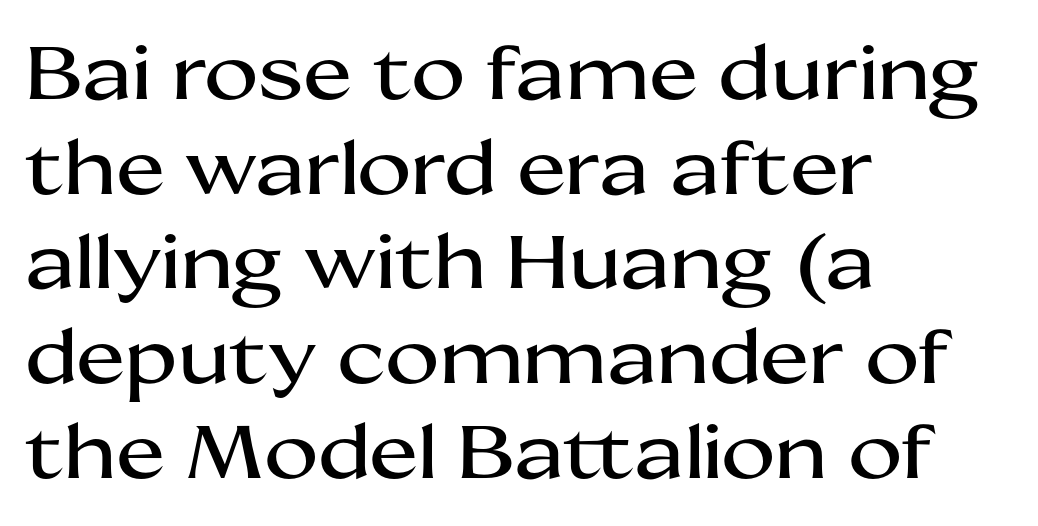
The image shows 74 px wide type, upright; set left-aligned, normal line spacing (1.28x), normal letter spacing, not underlined; medium stroke contrast and a medium x-height.
